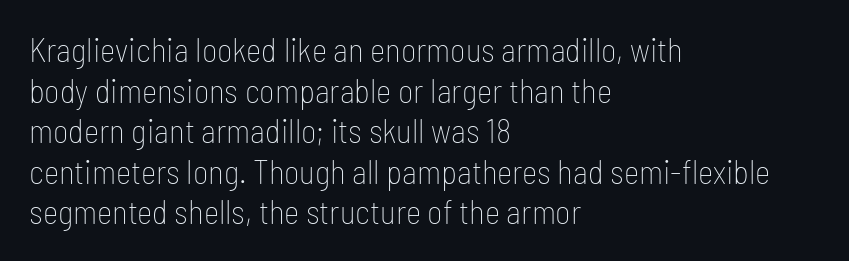
The image shows 33 px thin, condensed sans-serif type, upright; set left-aligned, line spacing 1.23x, normal letter spacing, not underlined; low stroke contrast and a medium x-height.
